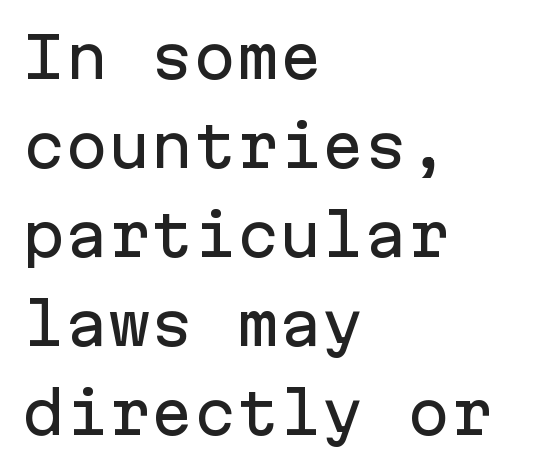
{"serif": "no", "italic": "no", "width": "normal", "stroke_contrast": "low", "x_height": "medium", "monospaced": "yes", "underline": "no", "align": "left", "line_spacing": "normal", "line_spacing_ratio": 1.56, "letter_spacing": "normal", "letter_spacing_em": 0.0, "glyph_px": 57}
